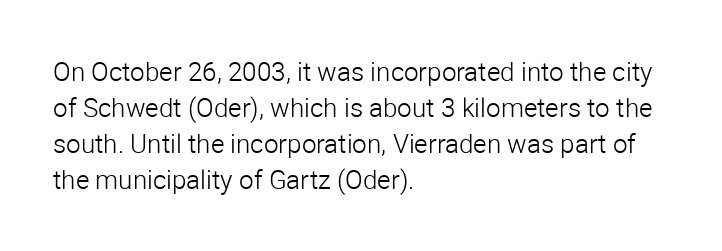
Q: Is the text bold? A: No.
Q: Is the text italic (slanted)? A: No, it is upright.
Q: Is the text underlined? A: No.
Q: How is the paragraph aligned? A: Left-aligned.
Q: Is the spacing between letters normal or unusually wide? A: Normal.
Q: Is the spacing between lines tight, normal or loose? A: Normal.
